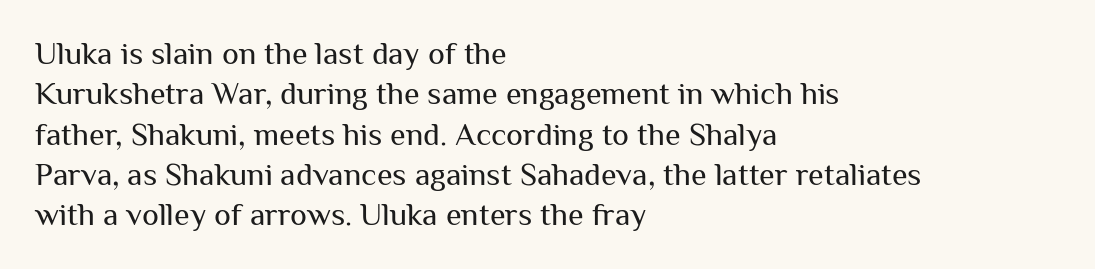
The image shows 32 px regular-weight sans-serif type, upright; set left-aligned, normal line spacing (1.26x), normal letter spacing, not underlined; medium stroke contrast and a medium x-height.
